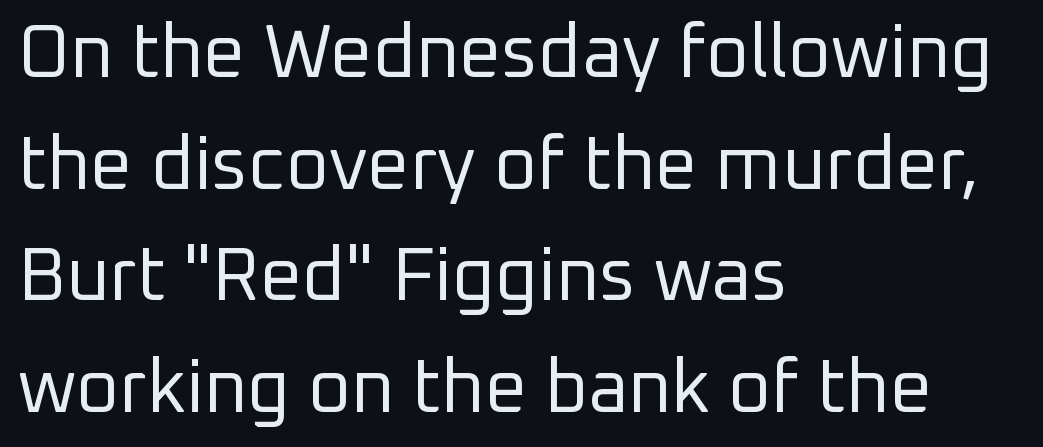
The image shows 74 px regular-weight sans-serif type, upright; set left-aligned, normal line spacing (1.51x), normal letter spacing, not underlined; low stroke contrast and a medium x-height.
